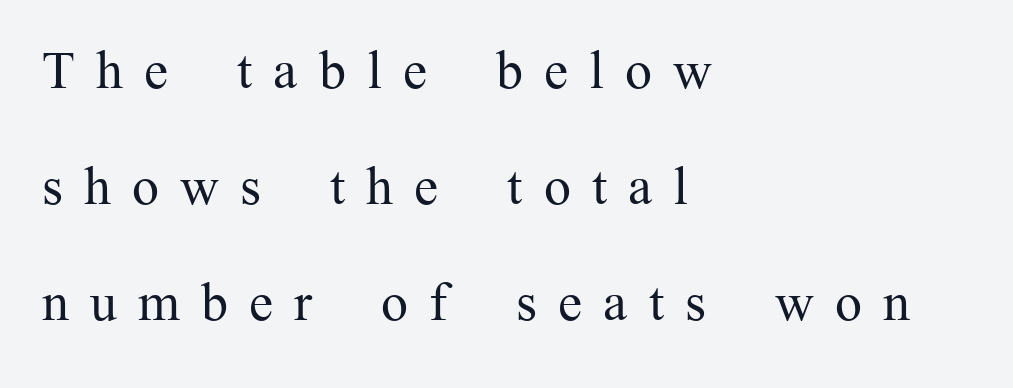
The letters advance in unequal steps, a hallmark of proportional type. The designer dialed line spacing up above the default. Has an underline been added? It has not. The tracking jumps out immediately: characters are airy and widely separated.
